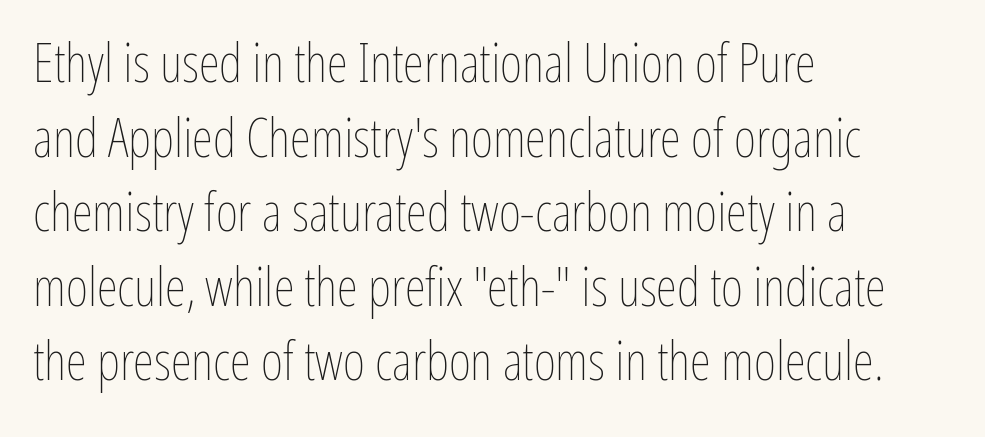
The image shows 54 px thin, condensed type, upright; set left-aligned, normal line spacing (1.38x), normal letter spacing, not underlined; low stroke contrast and a medium x-height.
